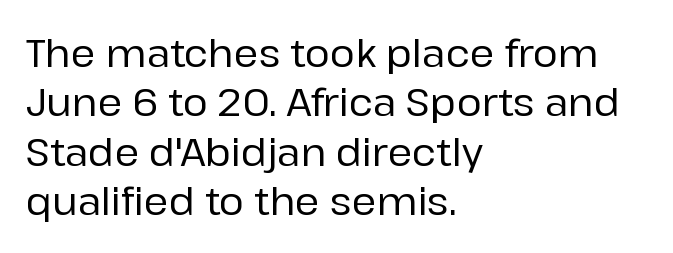
Lines of text with bare space underneath. Ordinary non-slanted type is in use. Is this a sans? Yes — the strokes have no serifs. Is this a fixed-width face? No — the glyphs have proportional, varying widths. The passage shown stacks its lines at a standard gap. Each word holds together tightly as a unit, with standard inter-letter gaps.
